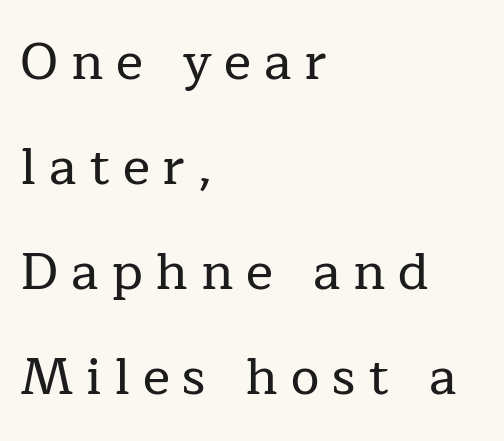
{"serif": "yes", "italic": "no", "width": "normal", "stroke_contrast": "low", "x_height": "medium", "monospaced": "no", "underline": "no", "align": "left", "line_spacing": "loose", "line_spacing_ratio": 2.06, "letter_spacing": "wide", "letter_spacing_em": 0.25, "glyph_px": 51}
